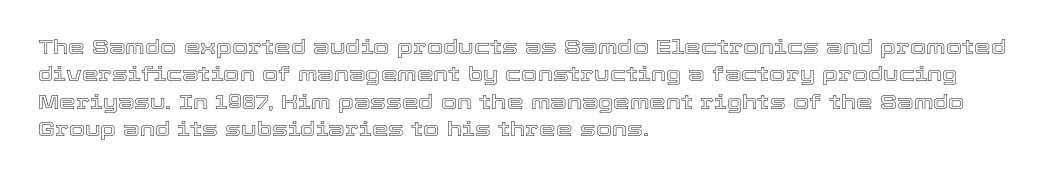
Q: Is the text italic (slanted)? A: No, it is upright.
Q: Is the text underlined? A: No.
Q: How is the paragraph aligned? A: Left-aligned.
Q: Is the spacing between letters normal or unusually wide? A: Normal.
Q: Is the spacing between lines tight, normal or loose? A: Normal.
